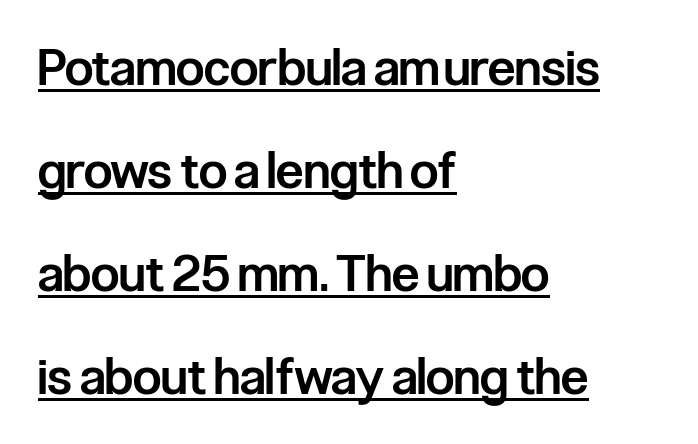
What weight is shown? A semibold, between regular and bold. Nope, no serifs anywhere on these letters. Every stem runs plumb, perpendicular to the baseline. Caption: standard tracking, unaltered.
